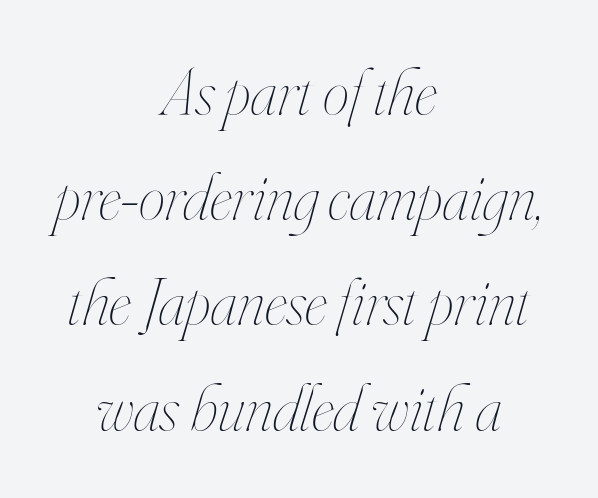
Weight: regular or lighter. Is this a fixed-width face? No — the glyphs have proportional, varying widths. The letters sit at their default tracking, neither squeezed nor spread. Notice how the passage keeps no hard edge, just a central spine.
